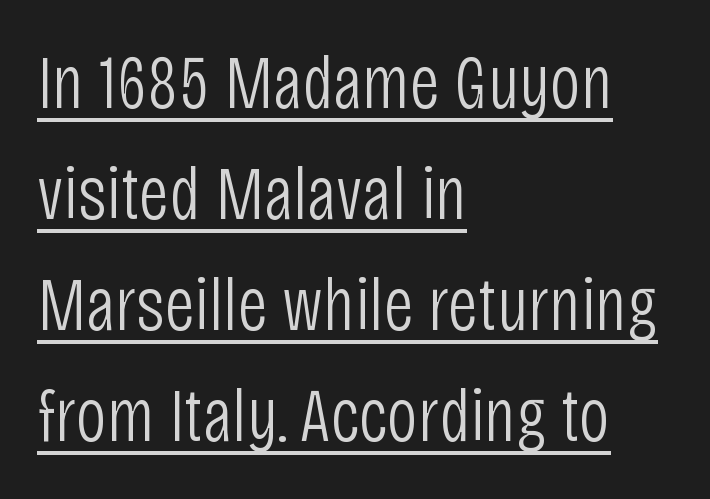
{"serif": "no", "italic": "no", "bold": "no", "weight": "light", "width": "condensed", "stroke_contrast": "low", "x_height": "large", "monospaced": "no", "underline": "yes", "align": "left", "line_spacing": "normal", "line_spacing_ratio": 1.46, "letter_spacing": "normal", "letter_spacing_em": 0.0, "glyph_px": 76}
